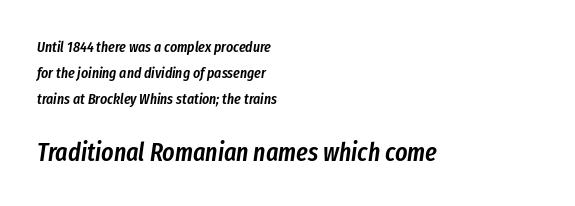
The image shows 26 px text type, italic (leaning right); set left-aligned, line spacing 1.74x, normal letter spacing, not underlined; the second (bottom) block is 1.73x larger.
